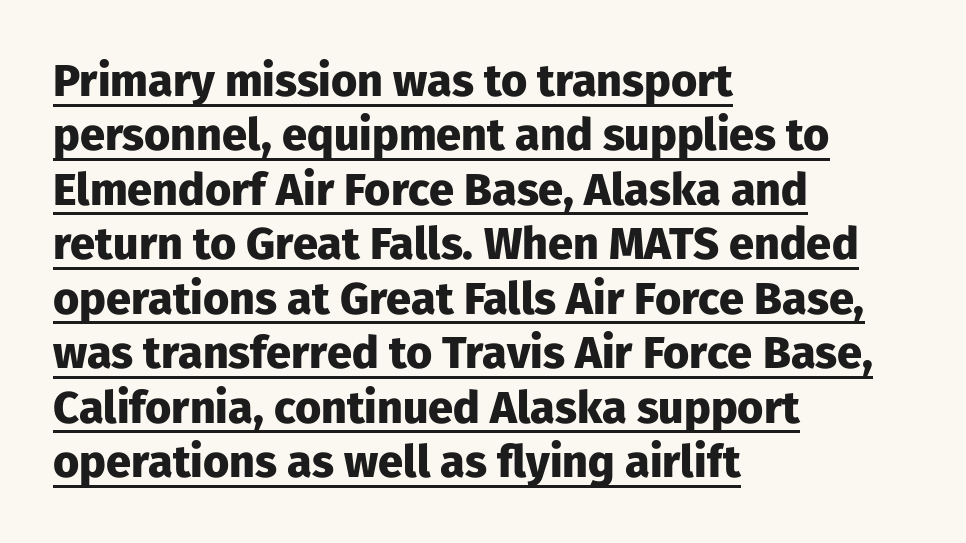
Is there any slant? The stems are plumb. Visually the block forms a straight wall on the left and a jagged coastline on the right. Note: no serifs on the glyphs. Nobody touched the tracking dial on this one. Quick note: underline on. Its strokes are broad and dark, the hallmark of bold type.
